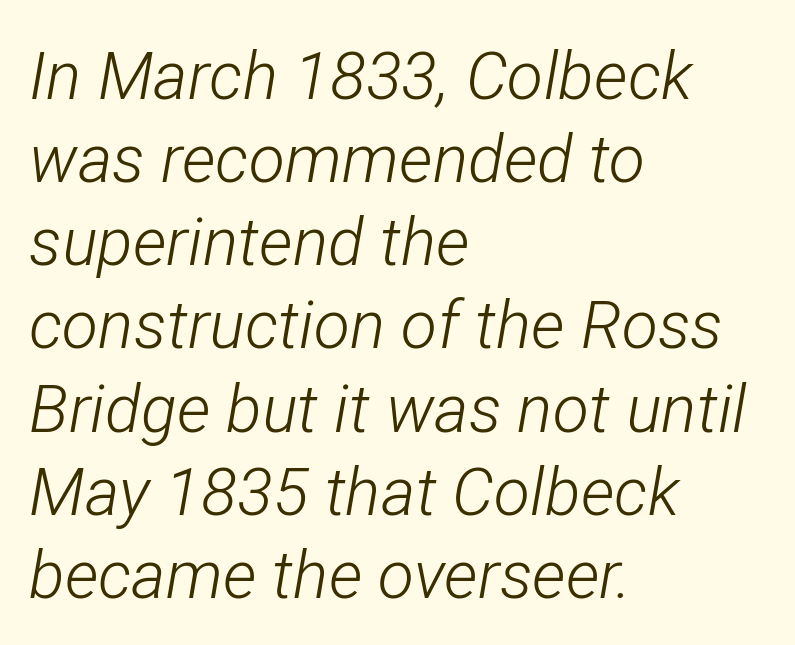
Q: Is the text bold? A: No.
Q: Is the text italic (slanted)? A: Yes, it leans right by about 12 degrees.
Q: Is the text underlined? A: No.
Q: How is the paragraph aligned? A: Left-aligned.
Q: Is the spacing between letters normal or unusually wide? A: Normal.
Q: Is the spacing between lines tight, normal or loose? A: Normal.
Q: Width (condensed, normal, or wide)? A: Condensed.
Q: Stroke contrast? A: Low.
Q: x-height? A: Medium.
Q: Monospaced? A: No.
